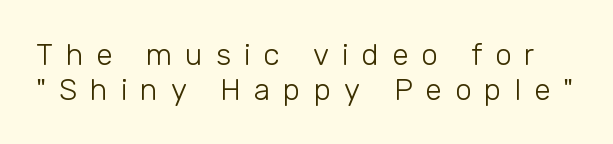
The tracking reads as deliberately expanded to a designer's eye. Vertical strokes here are truly vertical. Quick note: underline off. Is this a fixed-width face? No — the glyphs have proportional, varying widths. No chunkiness to these letters — they're not bold. The font family rendered here belongs to the sans-serif group.
